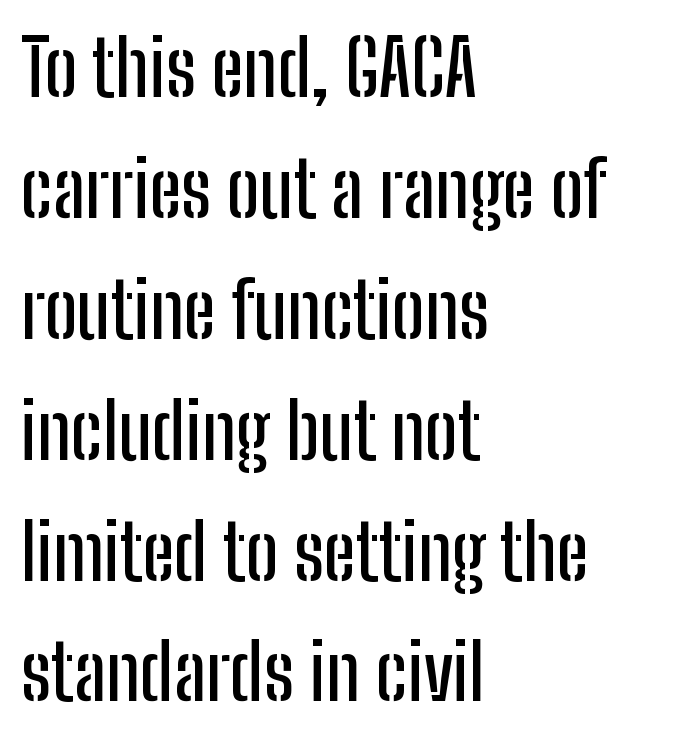
The image shows 77 px condensed sans-serif type, upright; set left-aligned, normal line spacing (1.57x), normal letter spacing, not underlined; low stroke contrast and a medium x-height.
